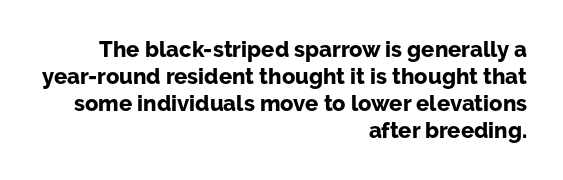
Q: Is the text bold? A: Yes.
Q: Is the text italic (slanted)? A: No, it is upright.
Q: Is the text underlined? A: No.
Q: How is the paragraph aligned? A: Right-aligned.
Q: Is the spacing between letters normal or unusually wide? A: Normal.
